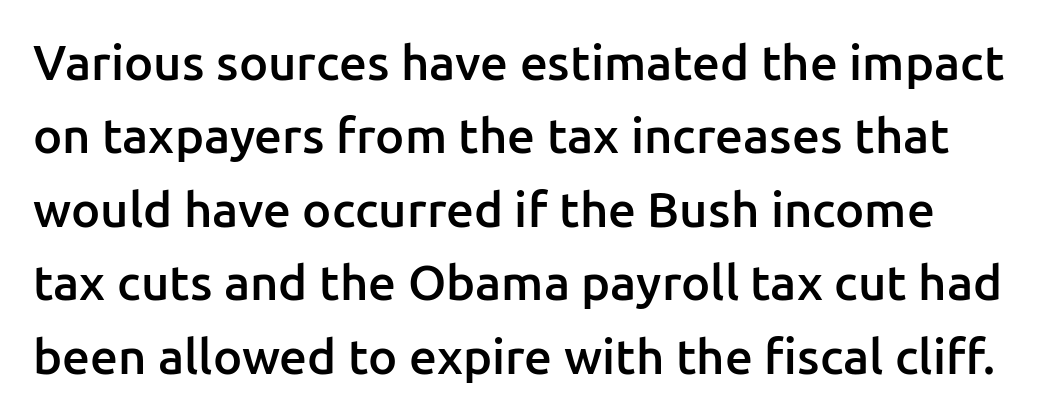
Q: Is the text bold? A: Semi-bold.
Q: Is the text italic (slanted)? A: No, it is upright.
Q: Is the typeface a serif or a sans-serif typeface? A: Sans-serif.
Q: Is the text underlined? A: No.
Q: Is the spacing between letters normal or unusually wide? A: Normal.
Q: Is the spacing between lines tight, normal or loose? A: Normal.
Q: Width (condensed, normal, or wide)? A: Normal.
Q: Stroke contrast? A: Low.
Q: x-height? A: Medium.
Q: Monospaced? A: No.
